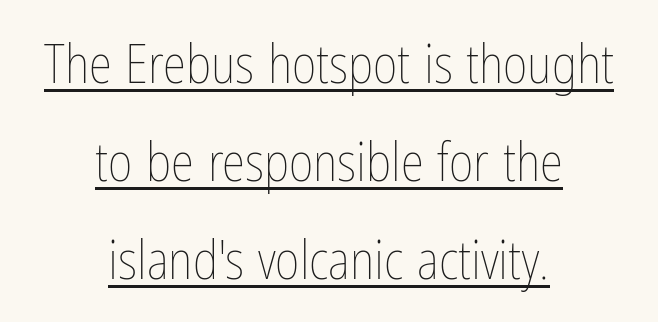
Q: Is the text bold? A: No.
Q: Is the text italic (slanted)? A: No, it is upright.
Q: Is the text underlined? A: Yes.
Q: How is the paragraph aligned? A: Centered.
Q: Is the spacing between letters normal or unusually wide? A: Normal.
Q: Width (condensed, normal, or wide)? A: Condensed.
Q: Stroke contrast? A: Low.
Q: x-height? A: Medium.
Q: Monospaced? A: No.
